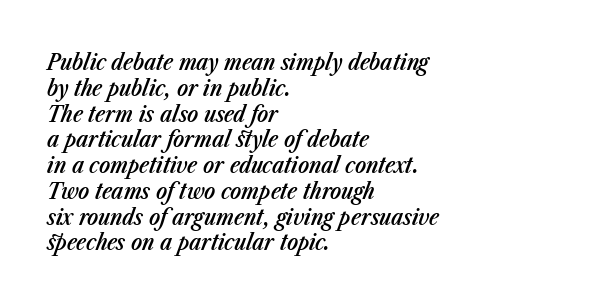
The image shows 23 px text type, italic (leaning right); set left-aligned, tight line spacing (1.12x), normal letter spacing, not underlined.
